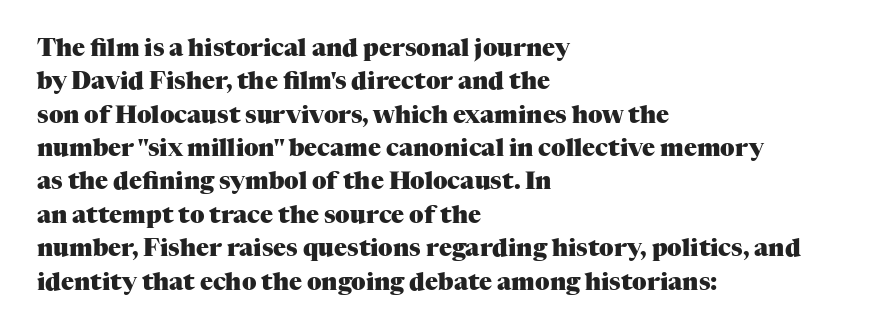
{"italic": "no", "bold": "yes", "underline": "no", "align": "left", "line_spacing": "normal", "line_spacing_ratio": 1.39, "letter_spacing": "normal", "letter_spacing_em": 0.0, "glyph_px": 24}
